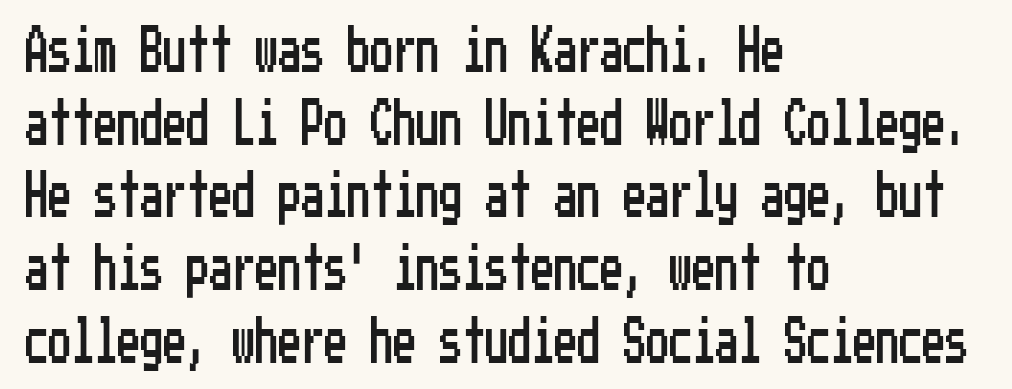
The image shows 46 px condensed sans-serif type, upright; set left-aligned, normal line spacing (1.58x), normal letter spacing, not underlined; low stroke contrast and a medium x-height.
